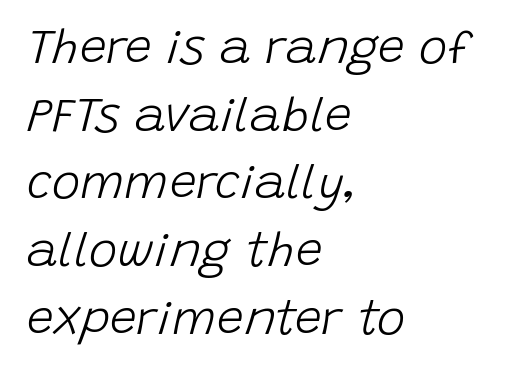
Q: Is the text bold? A: No.
Q: Is the text italic (slanted)? A: Yes, it leans right by about 15 degrees.
Q: Is the text underlined? A: No.
Q: How is the paragraph aligned? A: Left-aligned.
Q: Is the spacing between letters normal or unusually wide? A: Normal.
Q: Is the spacing between lines tight, normal or loose? A: Normal.
Q: Width (condensed, normal, or wide)? A: Normal.
Q: Stroke contrast? A: Low.
Q: x-height? A: Large.
Q: Monospaced? A: No.
